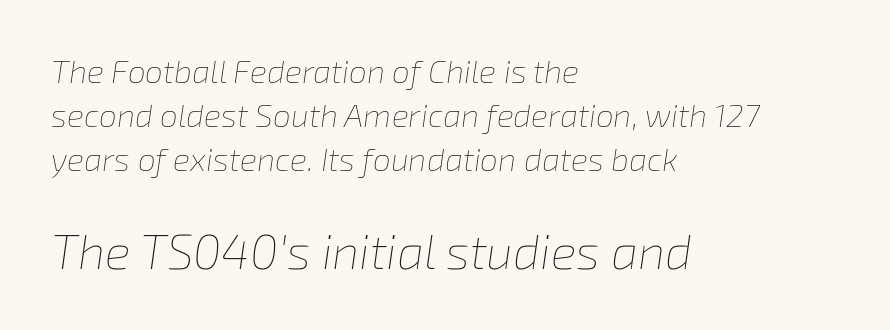
The typeface has the unassuming heft of standard copy or less. Any mark beneath the type? The region is blank. The lines sit at an ordinary, default distance from one another. The passage shown is typed in a proportional face where columns would drift. Notice how the stems are inclined rather than vertical — that's the hallmark of italics.
